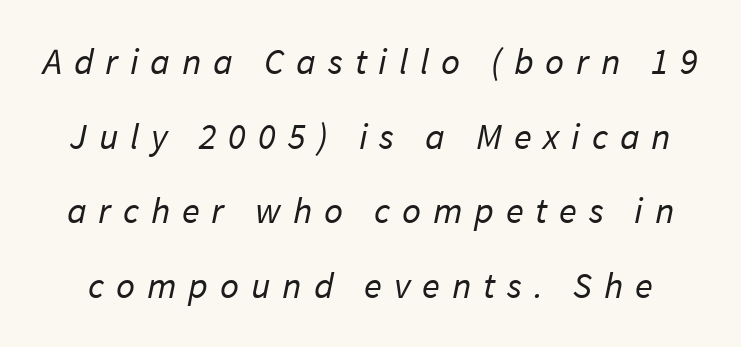
Note: no serifs on the glyphs. A typesetter would call this proportional, since set widths differ per character. On a weight scale, this lands at 450 or below. The line-height multiplier appears high, well above default. The type is letterspaced generously, with wide tracking. The words here are not underlined.
